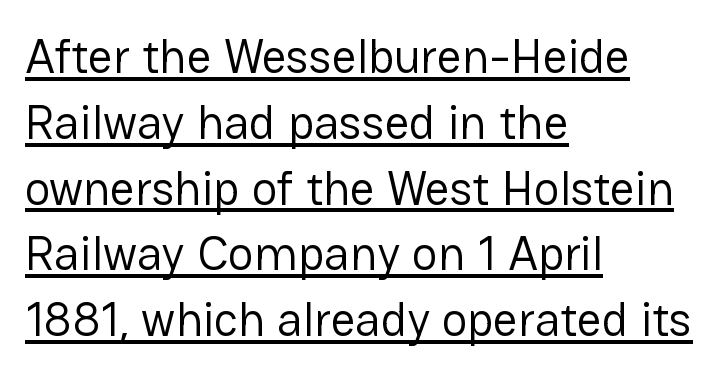
The image shows 48 px regular-weight sans-serif type, upright; set left-aligned, normal line spacing (1.37x), normal letter spacing, underlined; low stroke contrast and a medium x-height.
